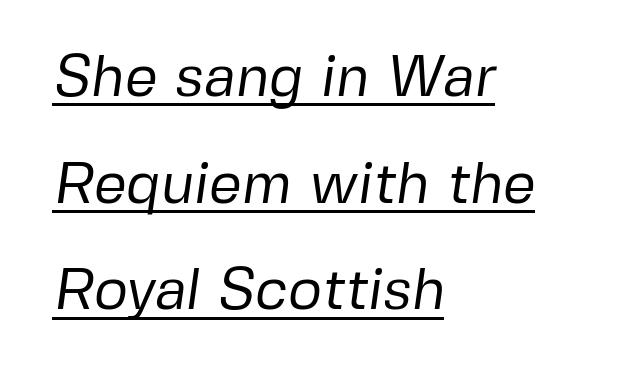
A student would call this left alignment; a typographer would say flush left, rag right. The designer went with a sans here, leaving each stem footless. On a weight scale, this lands at 450 or below. Does extra space separate the letters? No, they use regular spacing. You could not count columns in this text — the font is proportionally spaced. What decoration does the sample have? An underline.
